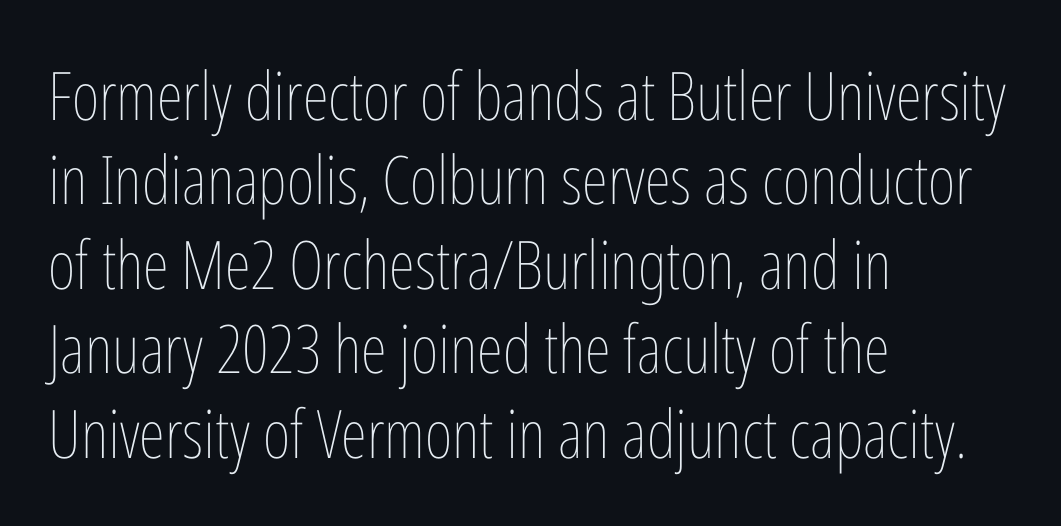
The image shows 67 px thin, condensed type, upright; set left-aligned, normal line spacing (1.26x), normal letter spacing, not underlined; low stroke contrast and a medium x-height.
